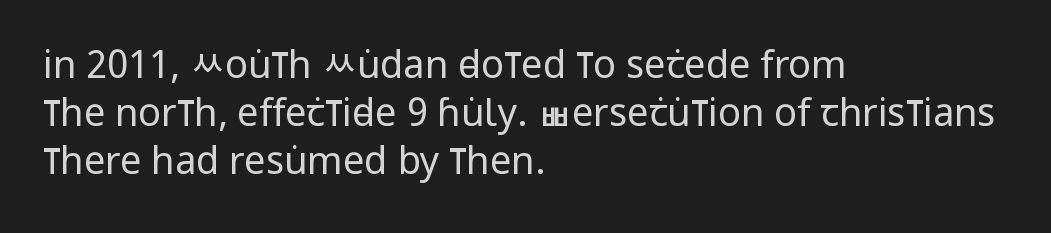
Q: Is the text bold? A: No.
Q: Is the text italic (slanted)? A: No, it is upright.
Q: Is the typeface a serif or a sans-serif typeface? A: Sans-serif.
Q: Is the text underlined? A: No.
Q: How is the paragraph aligned? A: Left-aligned.
Q: Is the spacing between letters normal or unusually wide? A: Normal.
Q: Is the spacing between lines tight, normal or loose? A: Normal.
Q: Width (condensed, normal, or wide)? A: Condensed.
Q: Stroke contrast? A: Low.
Q: x-height? A: Large.
Q: Monospaced? A: No.
